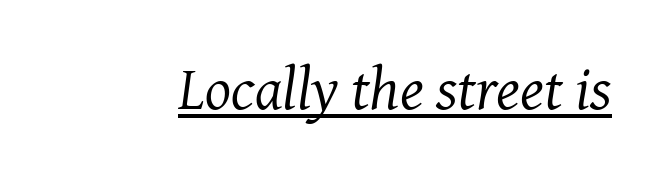
Note the varied advance widths — an 'i' is clearly narrower than an 'm'. These lines were composed using italics. Inter-character spacing is left at the font's built-in metrics. The letterforms sit at book weight or below. Glance below the letters and you will spot a drawn line. The designer went with a serif here, giving each stem small feet.
